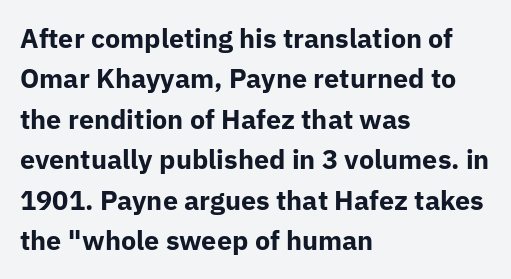
Look at the tracking — it's just the regular setting, nothing added. A classic flush-left, rag-right setting is used for this passage. Lines of text with bare space underneath. The font's upright variant was chosen for this text.
